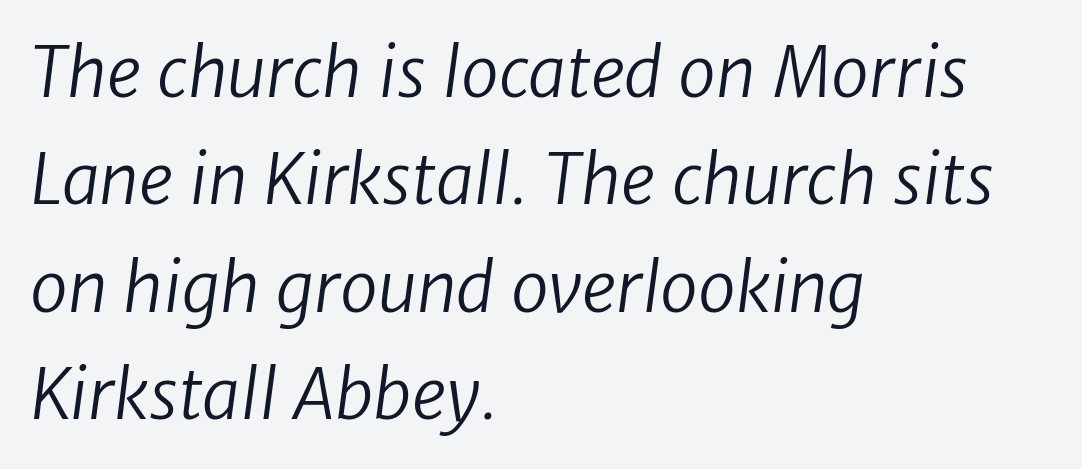
{"serif": "no", "bold": "no", "weight": "regular", "width": "normal", "stroke_contrast": "low", "x_height": "medium", "monospaced": "no", "underline": "no", "align": "left", "line_spacing": "normal", "line_spacing_ratio": 1.58, "letter_spacing": "normal", "letter_spacing_em": 0.0, "glyph_px": 68}
